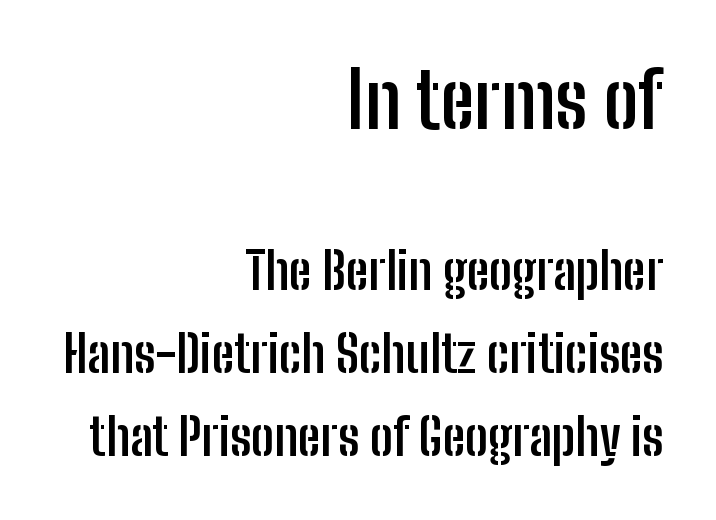
The image shows 77 px semibold, condensed sans-serif type, upright; set right-aligned, normal line spacing (1.62x), normal letter spacing, not underlined; the first (top) block is 1.51x larger; low stroke contrast and a medium x-height.
